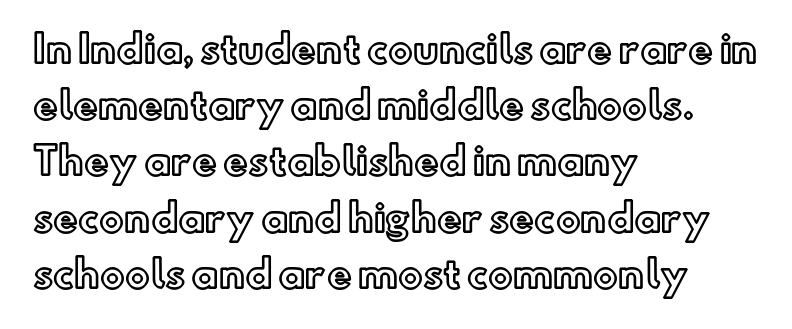
Q: Is the text italic (slanted)? A: No, it is upright.
Q: Is the text underlined? A: No.
Q: How is the paragraph aligned? A: Left-aligned.
Q: Is the spacing between letters normal or unusually wide? A: Normal.
Q: Is the spacing between lines tight, normal or loose? A: Normal.
Q: Width (condensed, normal, or wide)? A: Normal.
Q: x-height? A: Small.
Q: Monospaced? A: No.
